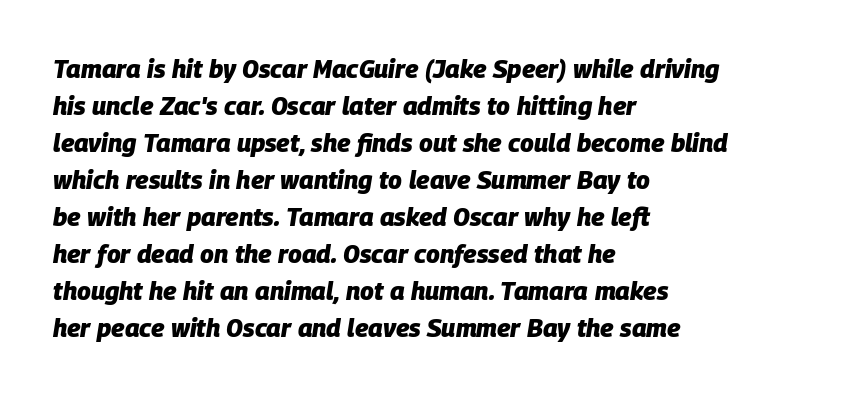
Q: Is the text bold? A: Yes.
Q: Is the text italic (slanted)? A: Yes, it leans right by about 9 degrees.
Q: Is the text underlined? A: No.
Q: How is the paragraph aligned? A: Left-aligned.
Q: Is the spacing between letters normal or unusually wide? A: Normal.
Q: Is the spacing between lines tight, normal or loose? A: Normal.
